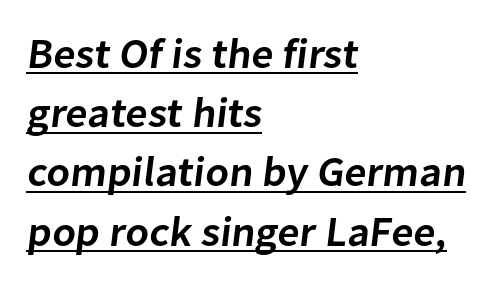
Font category for this specimen: sans-serif. Honestly, the letter spacing is just normal — you wouldn't notice it. The paragraph shown leans on its left margin. Interline gaps are of average width in this sample.
